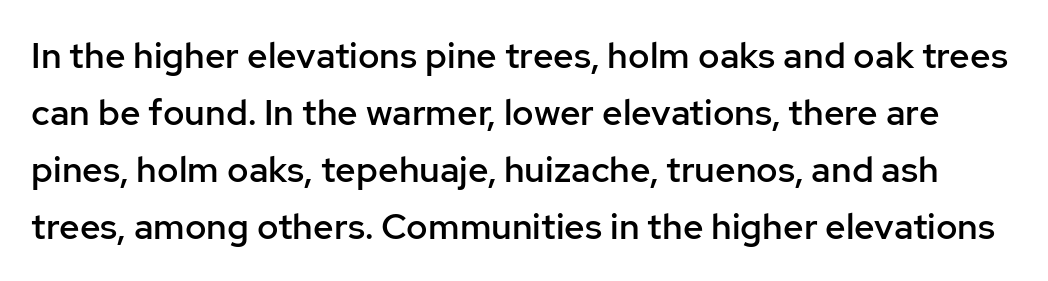
The image shows 36 px semibold sans-serif type, upright; set normal line spacing (1.58x), normal letter spacing, not underlined; low stroke contrast and a medium x-height.
